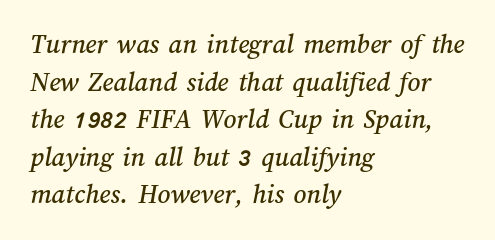
The image shows 28 px text type; set left-aligned, normal line spacing (1.34x), normal letter spacing, not underlined; medium stroke contrast and a medium x-height.
